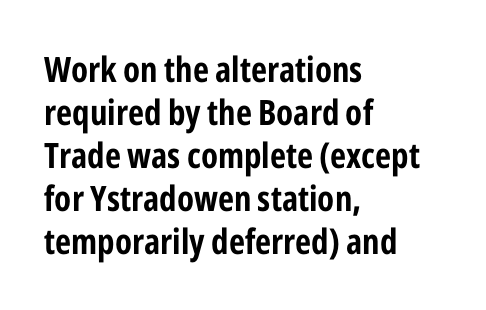
The image shows 35 px bold, condensed sans-serif type, upright; set left-aligned, line spacing 1.23x, normal letter spacing, not underlined; low stroke contrast and a medium x-height.
